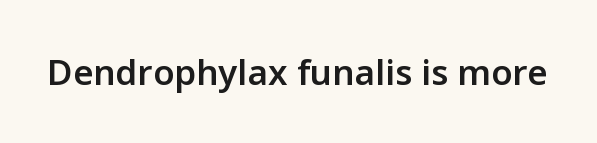
{"serif": "no", "italic": "no", "bold": "semi", "weight": "semibold", "width": "normal", "stroke_contrast": "low", "x_height": "medium", "monospaced": "no", "underline": "no", "letter_spacing": "normal", "letter_spacing_em": 0.0, "glyph_px": 35}
